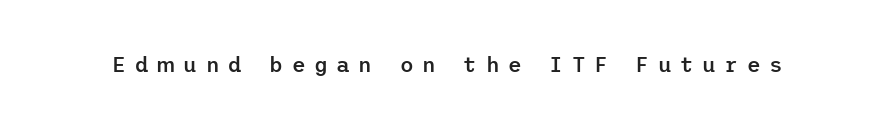
Honestly, there is no underline to notice here at all. How are the letters spaced? Widely, with obvious added tracking. Does the lettering tilt? It doesn't — this is upright. In terms of weight, the rendering is demibold, just under bold.
